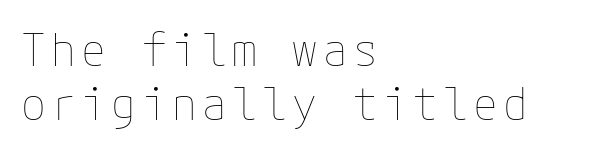
Q: Is the text bold? A: No.
Q: Is the text italic (slanted)? A: No, it is upright.
Q: Is the text underlined? A: No.
Q: How is the paragraph aligned? A: Left-aligned.
Q: Width (condensed, normal, or wide)? A: Normal.
Q: Stroke contrast? A: Low.
Q: x-height? A: Medium.
